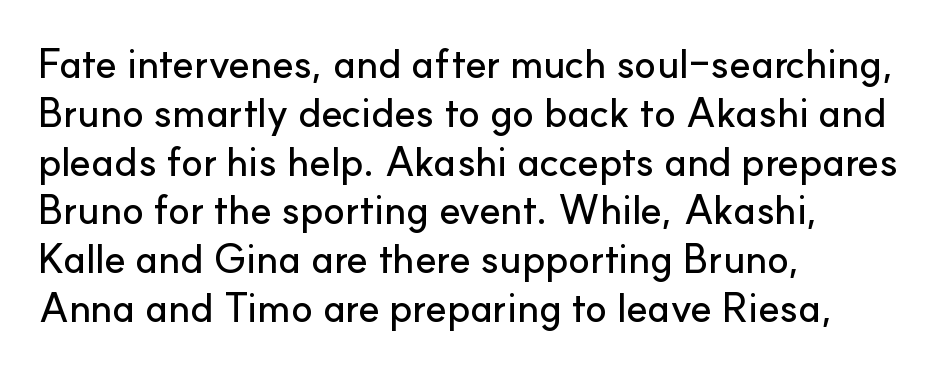
The rendering shows plain stroke endings on the letterforms — a sans-serif design. Posture: straight, roman, zero tilt. This sample uses plain, unmodified letter spacing. Honestly, there is no underline to notice here at all. Proportional: the letters do not fall into vertical columns. Reading down the block, your eye returns to a fixed left position each line.
